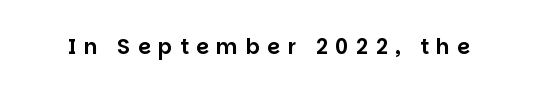
Q: Is the text italic (slanted)? A: No, it is upright.
Q: Is the text underlined? A: No.
Q: Is the spacing between letters normal or unusually wide? A: Unusually wide.
